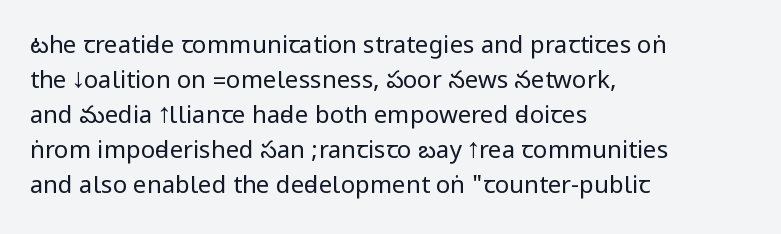
No word sits above an underline. This is the regular roman posture of the typeface. The lines in this sample share a left origin and differ only in where they stop. Successive baselines arrive at the customary interval.
